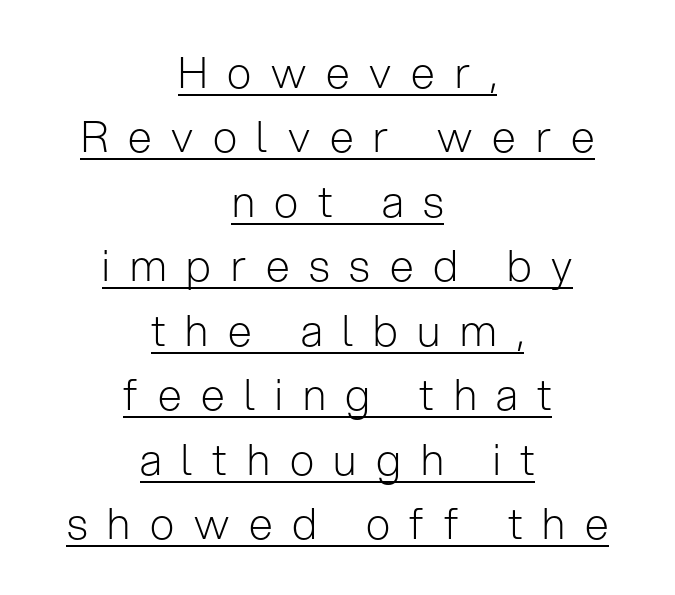
{"serif": "no", "italic": "no", "bold": "no", "weight": "light", "width": "normal", "stroke_contrast": "low", "x_height": "medium", "monospaced": "no", "underline": "yes", "align": "center", "line_spacing": "normal", "line_spacing_ratio": 1.5, "letter_spacing": "wide", "letter_spacing_em": 0.46, "glyph_px": 43}
